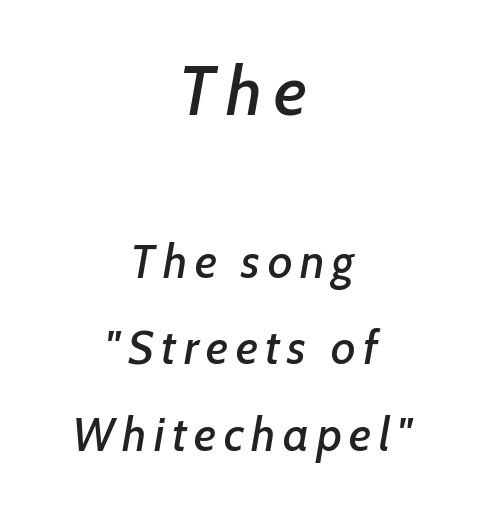
Q: Is the text italic (slanted)? A: Yes, it leans right by about 7 degrees.
Q: Is the text underlined? A: No.
Q: How is the paragraph aligned? A: Centered.
Q: Which block of text is set in a larger size, the first (top) or the second (bottom)? A: The first (top) one.
Q: Width (condensed, normal, or wide)? A: Normal.
Q: Stroke contrast? A: Low.
Q: x-height? A: Medium.
Q: Monospaced? A: No.
